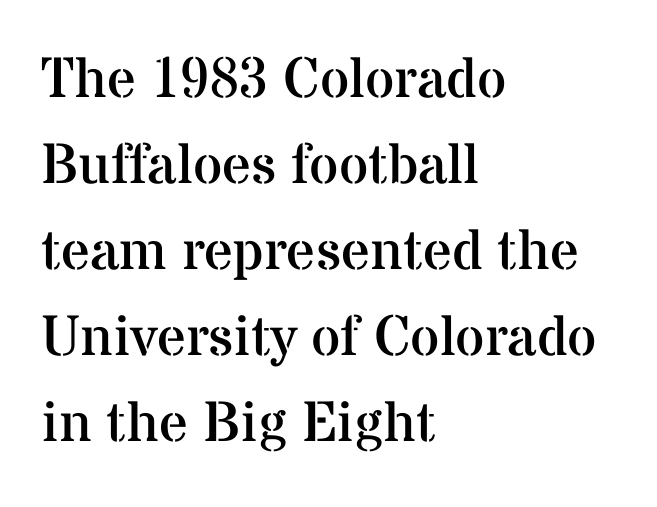
{"serif": "yes", "italic": "no", "bold": "no", "weight": "regular", "width": "normal", "stroke_contrast": "medium", "x_height": "medium", "monospaced": "no", "underline": "no", "align": "left", "line_spacing": "normal", "line_spacing_ratio": 1.51, "letter_spacing": "normal", "letter_spacing_em": 0.0, "glyph_px": 57}
